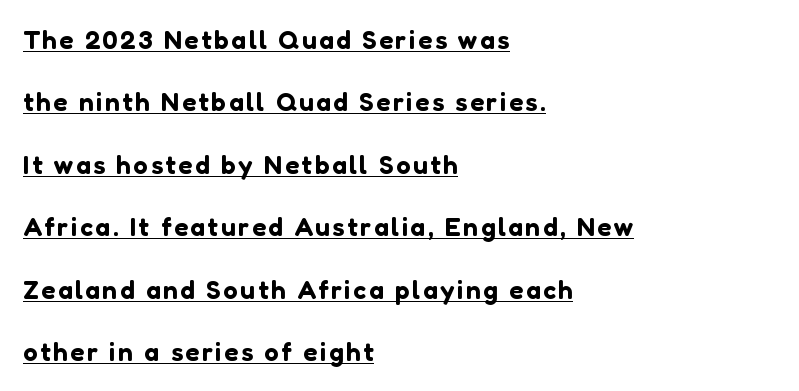
Posture: straight, roman, zero tilt. Vertical spacing — loose. The paragraph shown leans on its left margin. Each line of the rendering has a horizontal stroke beneath the glyphs.
